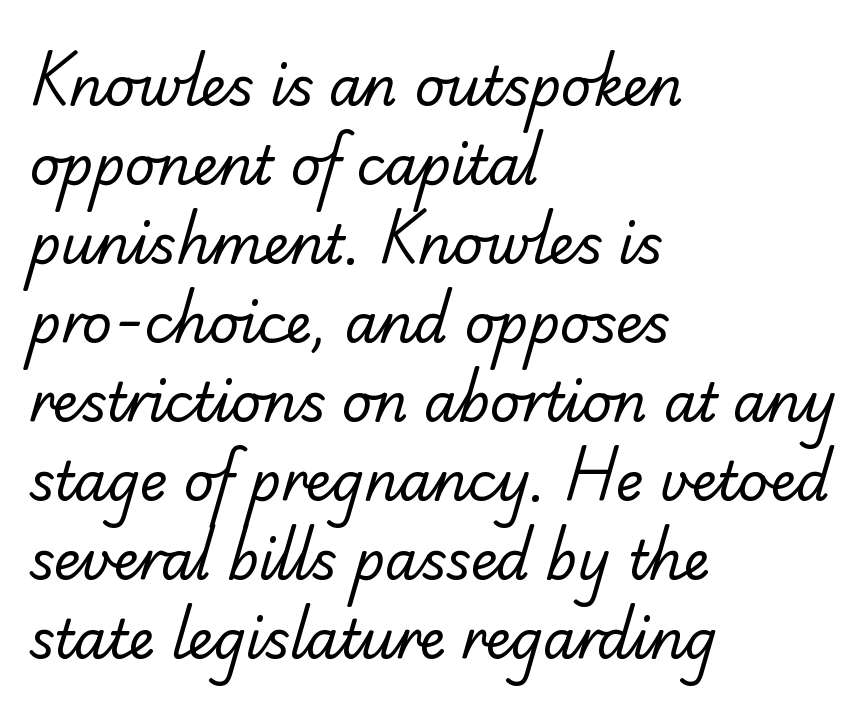
Q: Is the text bold? A: No.
Q: Is the typeface a serif or a sans-serif typeface? A: Sans-serif.
Q: Is the text underlined? A: No.
Q: How is the paragraph aligned? A: Left-aligned.
Q: Is the spacing between letters normal or unusually wide? A: Normal.
Q: Is the spacing between lines tight, normal or loose? A: Normal.
Q: Width (condensed, normal, or wide)? A: Normal.
Q: Stroke contrast? A: Low.
Q: x-height? A: Small.
Q: Monospaced? A: No.
